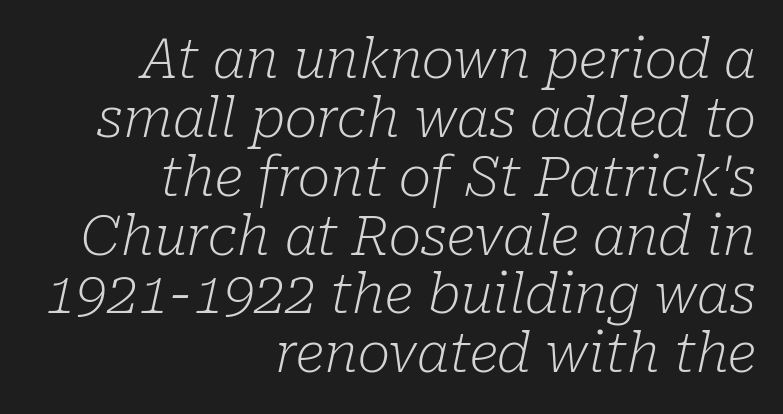
Q: Is the text bold? A: No.
Q: Is the text italic (slanted)? A: Yes, it leans right by about 10 degrees.
Q: Is the typeface a serif or a sans-serif typeface? A: Serif.
Q: Is the text underlined? A: No.
Q: How is the paragraph aligned? A: Right-aligned.
Q: Is the spacing between letters normal or unusually wide? A: Normal.
Q: Is the spacing between lines tight, normal or loose? A: Tight.
Q: Width (condensed, normal, or wide)? A: Normal.
Q: Stroke contrast? A: Low.
Q: x-height? A: Medium.
Q: Monospaced? A: No.
